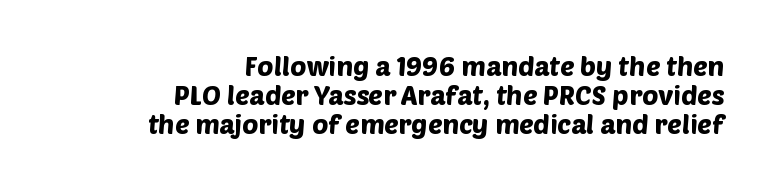
The image shows 27 px text type; set right-aligned, tight line spacing (1.07x), normal letter spacing, not underlined.
